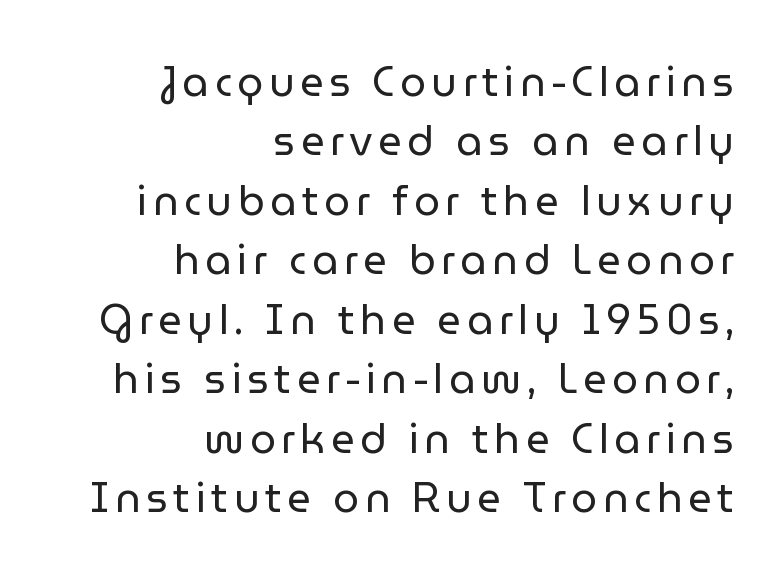
{"serif": "no", "italic": "no", "bold": "no", "weight": "regular", "width": "normal", "stroke_contrast": "low", "x_height": "medium", "monospaced": "no", "underline": "no", "align": "right", "line_spacing": "normal", "line_spacing_ratio": 1.45, "glyph_px": 41}
